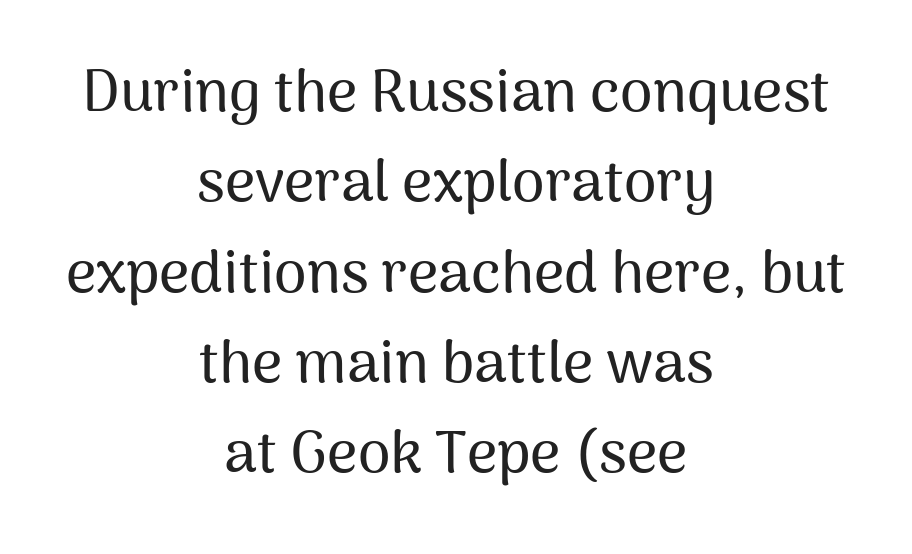
The image shows 59 px sans-serif type, upright; set centered, normal line spacing (1.53x), normal letter spacing, not underlined; medium stroke contrast and a medium x-height.
